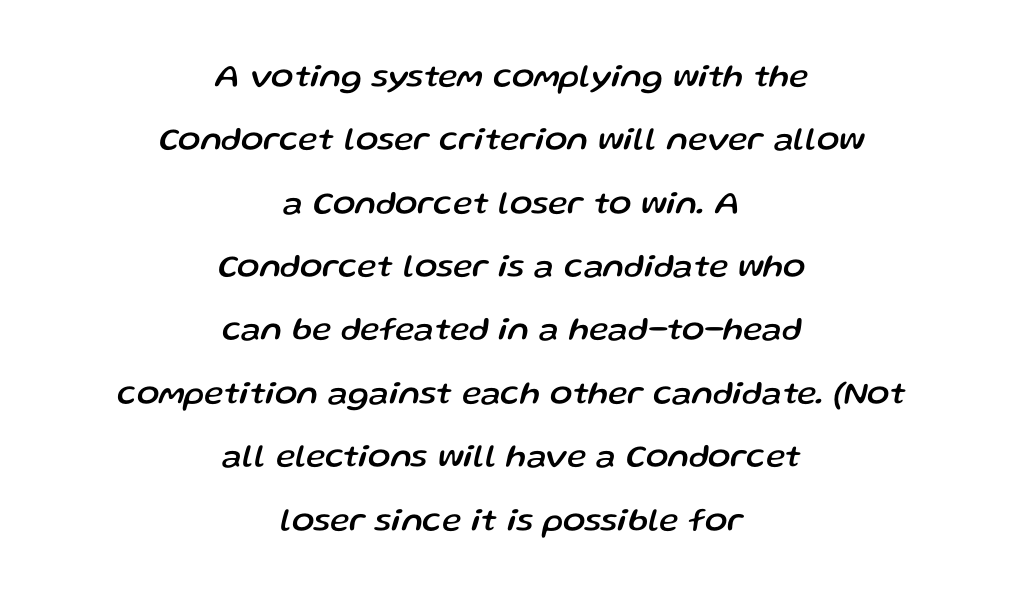
{"italic": "yes", "lean": "right", "slant_degrees": 13, "width": "normal", "stroke_contrast": "low", "x_height": "medium", "monospaced": "no", "underline": "no", "align": "center", "line_spacing": "loose", "line_spacing_ratio": 1.92, "letter_spacing": "normal", "letter_spacing_em": 0.0, "glyph_px": 33}
